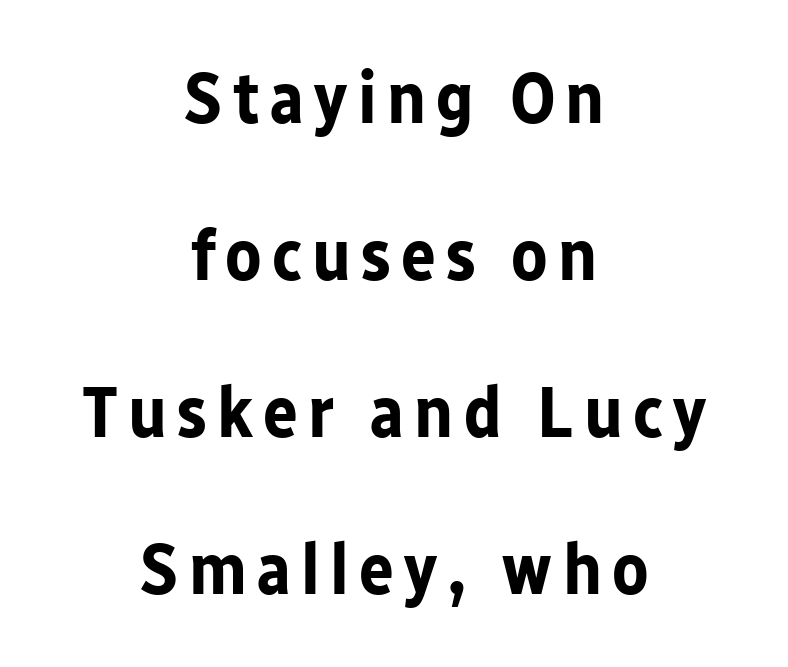
{"serif": "no", "italic": "no", "bold": "yes", "weight": "bold", "width": "normal", "stroke_contrast": "low", "x_height": "medium", "monospaced": "no", "underline": "no", "align": "center", "line_spacing": "loose", "line_spacing_ratio": 2.15, "glyph_px": 73}
